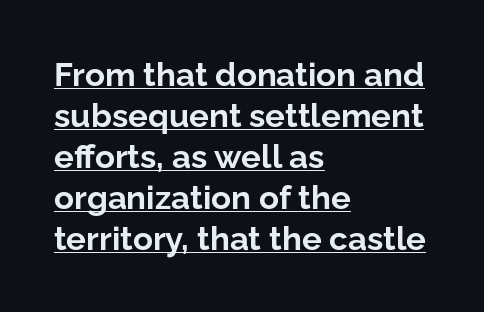
{"serif": "no", "italic": "no", "bold": "yes", "weight": "bold", "width": "normal", "stroke_contrast": "low", "x_height": "medium", "monospaced": "no", "underline": "yes", "align": "left", "line_spacing_ratio": 1.24, "letter_spacing": "normal", "letter_spacing_em": 0.0, "glyph_px": 33}
